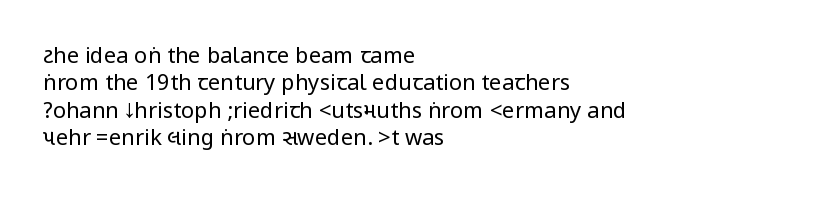
Rendered with straight, roman letterforms. Weight: not bold — regular or lighter. Words appear dense and cohesive because spacing is normal. Horizontal alignment here is leftward, the default for most running prose. A clean baseline with only descenders dipping below it.
